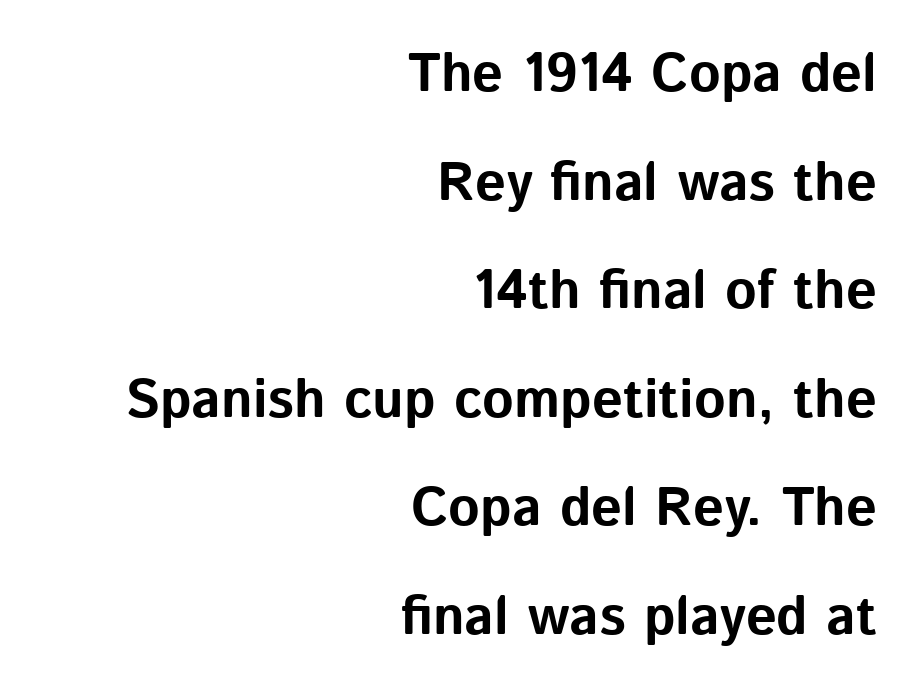
The image shows 54 px bold sans-serif type, upright; set right-aligned, loose line spacing (2.01x), normal letter spacing, not underlined; low stroke contrast and a medium x-height.
